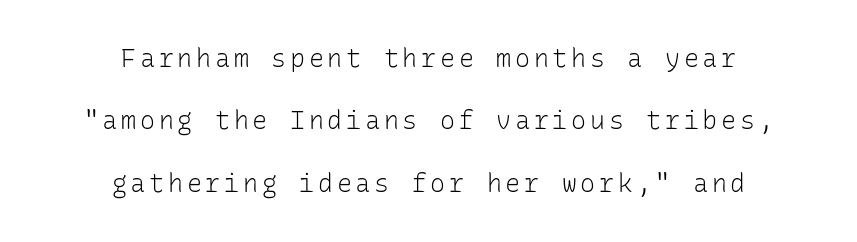
Centered paragraph, ragged on both sides. Just letters on the line, the space beneath them empty. Weight: not bold — regular or lighter. Style check: upright.
